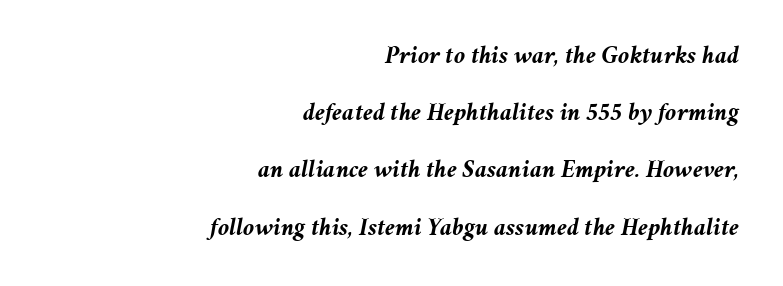
Q: Is the text bold? A: Yes.
Q: Is the text italic (slanted)? A: Yes, it leans right by about 11 degrees.
Q: Is the text underlined? A: No.
Q: How is the paragraph aligned? A: Right-aligned.
Q: Is the spacing between letters normal or unusually wide? A: Normal.
Q: Is the spacing between lines tight, normal or loose? A: Loose.
